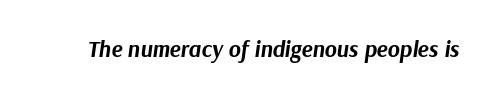
Q: Is the text bold? A: Yes.
Q: Is the text italic (slanted)? A: Yes, it leans right by about 9 degrees.
Q: Is the text underlined? A: No.
Q: Is the spacing between letters normal or unusually wide? A: Normal.
